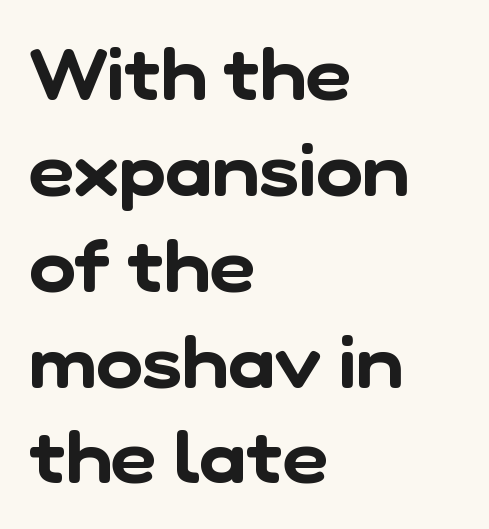
The image shows 71 px sans-serif type; set left-aligned, normal line spacing (1.35x), normal letter spacing, not underlined; low stroke contrast and a medium x-height.
